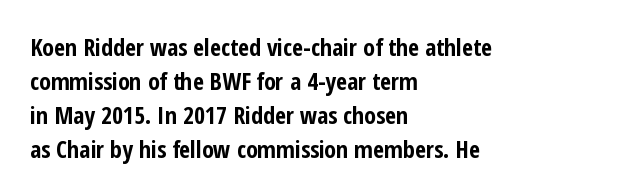
The image shows 24 px bold type, upright; set left-aligned, normal line spacing (1.41x), normal letter spacing, not underlined.
